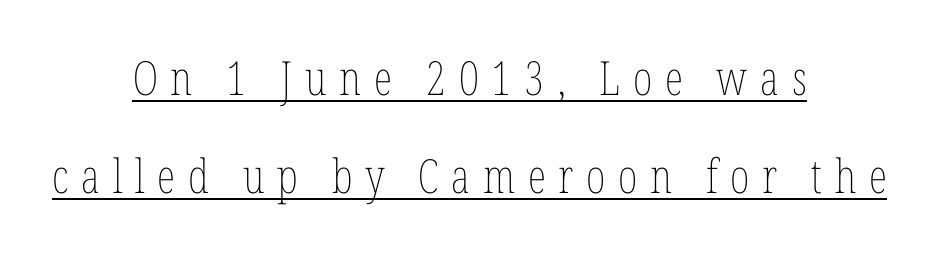
The lines are spread far apart with generous leading. Between one letter and the next there's a generous, obvious gap. A continuous stroke trails under the words, as in a hyperlink. Unlike italic type, these characters show no tilt at all. These lines are rendered in a variable-pitch font.
